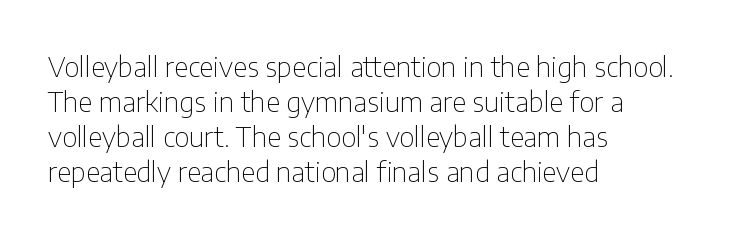
{"serif": "no", "italic": "no", "bold": "no", "weight": "thin", "width": "condensed", "stroke_contrast": "low", "x_height": "medium", "monospaced": "no", "underline": "no", "align": "left", "line_spacing": "normal", "line_spacing_ratio": 1.25, "letter_spacing": "normal", "letter_spacing_em": 0.0, "glyph_px": 28}
